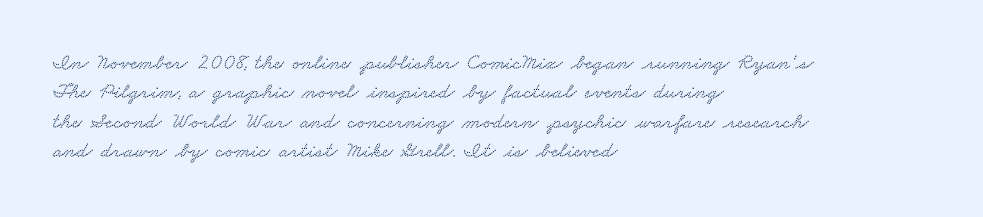
The type is set solid horizontally, with unmodified tracking. The lines in this sample share a left origin and differ only in where they stop. Baseline-to-baseline distance is the conventional proportion of letter height. Type without underlining.
